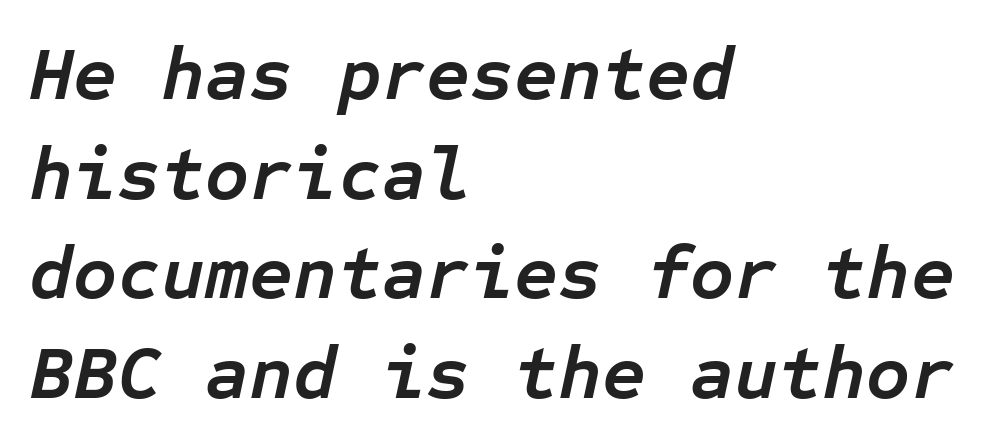
Q: Is the text bold? A: Yes.
Q: Is the text italic (slanted)? A: Yes, it leans right by about 12 degrees.
Q: Is the text underlined? A: No.
Q: How is the paragraph aligned? A: Left-aligned.
Q: Is the spacing between letters normal or unusually wide? A: Normal.
Q: Is the spacing between lines tight, normal or loose? A: Normal.
Q: Width (condensed, normal, or wide)? A: Normal.
Q: Stroke contrast? A: Low.
Q: x-height? A: Medium.
Q: Monospaced? A: Yes.
